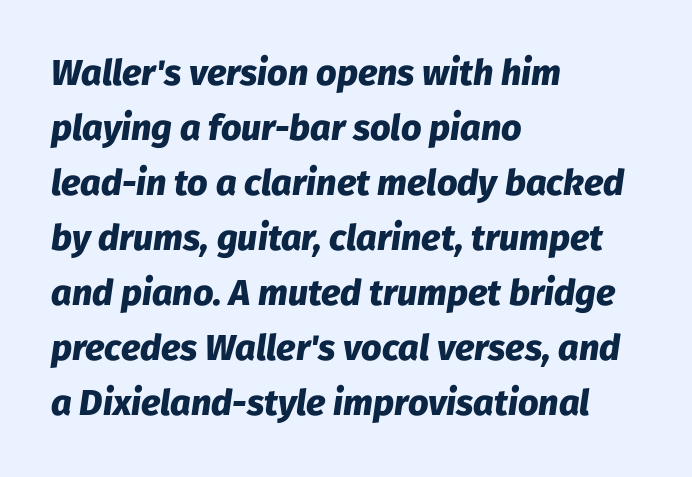
Underline: absent. Reading down the block, your eye returns to a fixed left position each line. Pretty heavy lettering here — definitely bold. An italicized treatment has been applied to the whole sample. Here the designer chose a conventional face with non-uniform glyph widths. Evenly set lines give the paragraph a standard silhouette.
